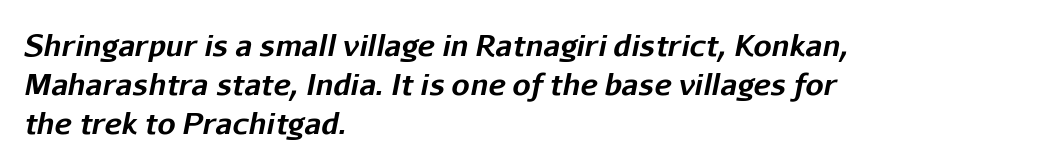
The image shows 29 px bold type, italic (leaning right); set left-aligned, normal line spacing (1.34x), normal letter spacing, not underlined; low stroke contrast and a medium x-height.
